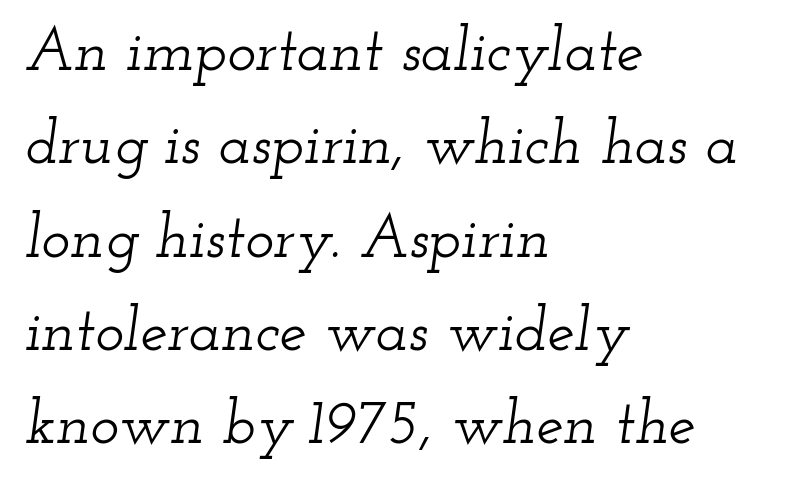
Q: Is the text italic (slanted)? A: Yes, it leans right by about 12 degrees.
Q: Is the typeface a serif or a sans-serif typeface? A: Serif.
Q: Is the text underlined? A: No.
Q: How is the paragraph aligned? A: Left-aligned.
Q: Is the spacing between letters normal or unusually wide? A: Normal.
Q: Is the spacing between lines tight, normal or loose? A: Normal.
Q: Width (condensed, normal, or wide)? A: Wide.
Q: Stroke contrast? A: Low.
Q: x-height? A: Small.
Q: Monospaced? A: No.
